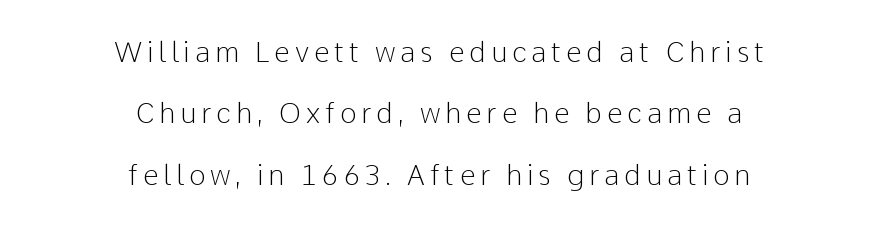
{"serif": "no", "italic": "no", "bold": "no", "weight": "light", "width": "normal", "stroke_contrast": "low", "x_height": "medium", "monospaced": "no", "underline": "no", "align": "center", "line_spacing": "loose", "line_spacing_ratio": 2.19, "glyph_px": 28}
